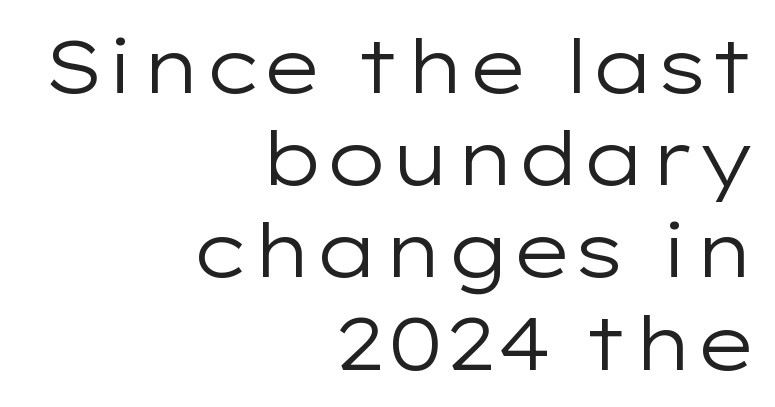
{"serif": "no", "italic": "no", "bold": "no", "weight": "regular", "width": "wide", "stroke_contrast": "low", "x_height": "medium", "monospaced": "no", "underline": "no", "align": "right", "line_spacing_ratio": 1.23, "letter_spacing": "normal", "letter_spacing_em": 0.0, "glyph_px": 75}
